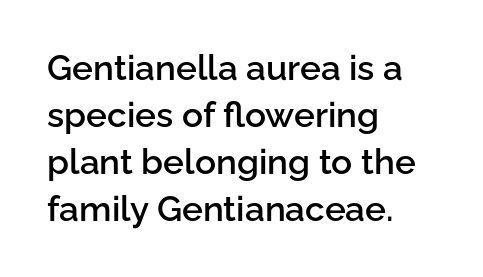
{"serif": "no", "italic": "no", "bold": "semi", "weight": "semibold", "width": "normal", "stroke_contrast": "low", "x_height": "medium", "monospaced": "no", "underline": "no", "align": "left", "line_spacing": "normal", "line_spacing_ratio": 1.34, "letter_spacing": "normal", "letter_spacing_em": 0.0, "glyph_px": 35}
